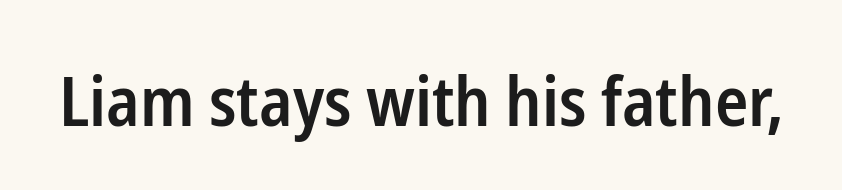
Q: Is the text bold? A: Semi-bold.
Q: Is the text italic (slanted)? A: No, it is upright.
Q: Is the typeface a serif or a sans-serif typeface? A: Sans-serif.
Q: Is the text underlined? A: No.
Q: Is the spacing between letters normal or unusually wide? A: Normal.
Q: Width (condensed, normal, or wide)? A: Condensed.
Q: Stroke contrast? A: Low.
Q: x-height? A: Medium.
Q: Monospaced? A: No.
